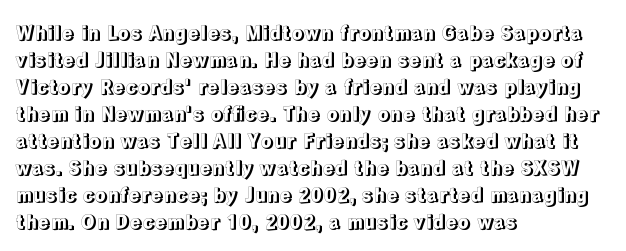
{"italic": "no", "underline": "no", "align": "left", "line_spacing": "normal", "line_spacing_ratio": 1.35, "letter_spacing": "normal", "letter_spacing_em": 0.0, "glyph_px": 20}
